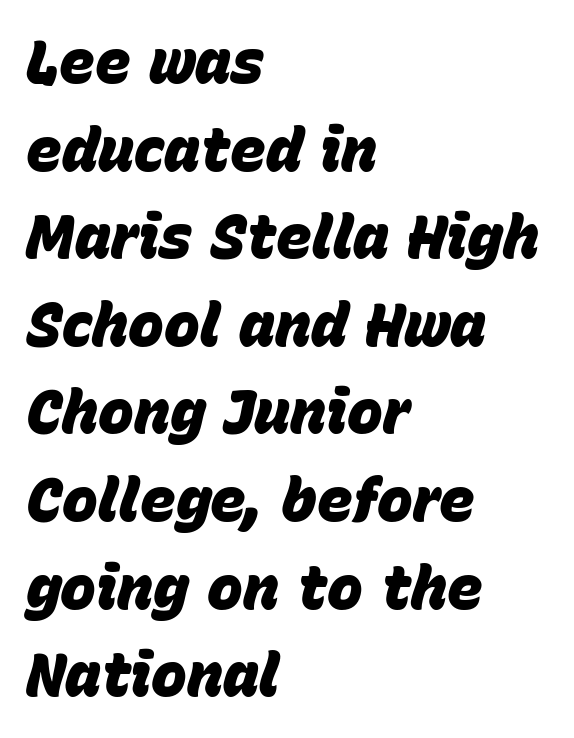
The image shows 60 px heavy type, italic (leaning right); set left-aligned, normal line spacing (1.46x), normal letter spacing, not underlined; low stroke contrast and a large x-height.
